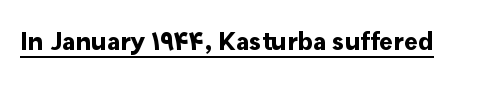
The image shows 26 px bold type, upright; set normal letter spacing, underlined.
